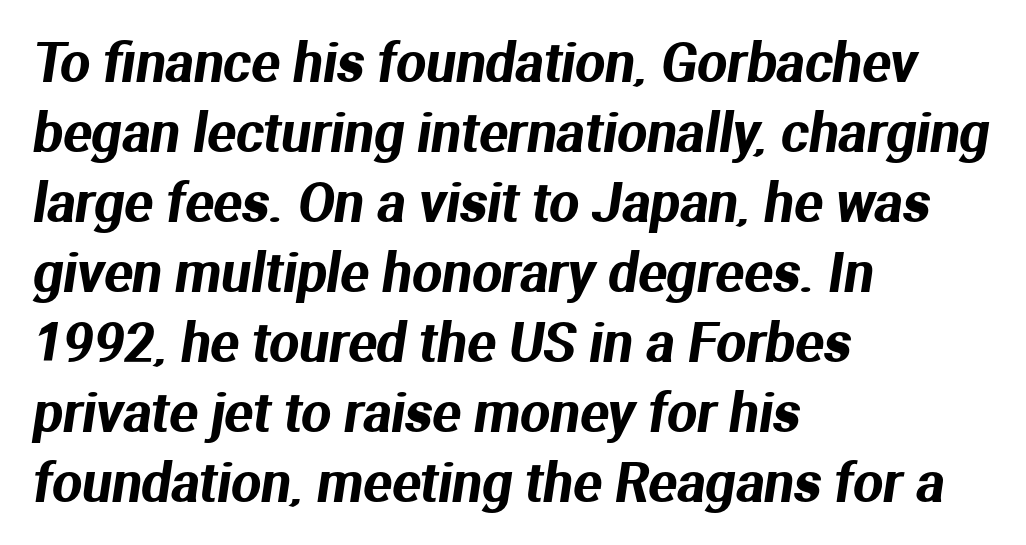
Q: Is the typeface a serif or a sans-serif typeface? A: Sans-serif.
Q: Is the text underlined? A: No.
Q: How is the paragraph aligned? A: Left-aligned.
Q: Is the spacing between letters normal or unusually wide? A: Normal.
Q: Is the spacing between lines tight, normal or loose? A: Normal.
Q: Width (condensed, normal, or wide)? A: Normal.
Q: Stroke contrast? A: Medium.
Q: x-height? A: Medium.
Q: Monospaced? A: No.
